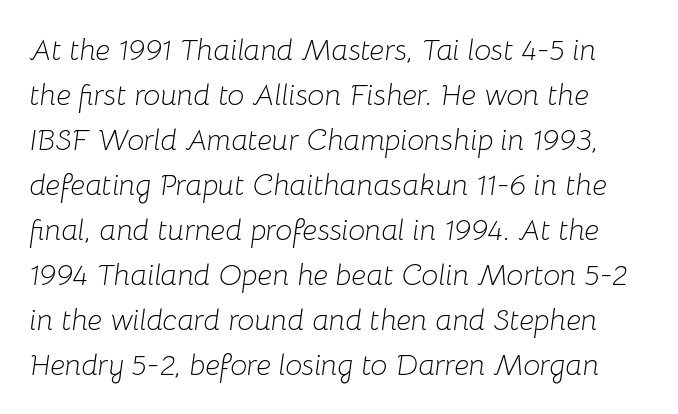
Check under the words: just untouched page. Would a proofreader flag this as italicized? Yes. The passage shown is not bold in any degree. Honestly, the letter spacing is just normal — you wouldn't notice it.
